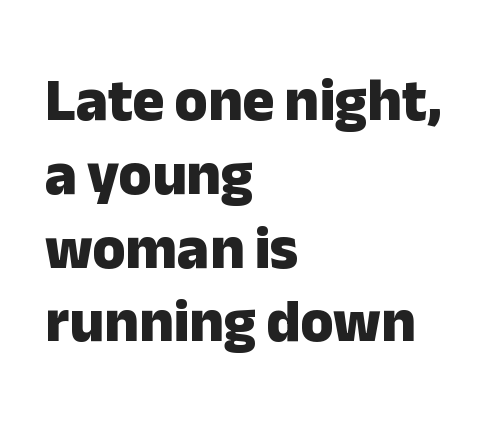
Q: Is the text bold? A: Yes.
Q: Is the text italic (slanted)? A: No, it is upright.
Q: Is the typeface a serif or a sans-serif typeface? A: Sans-serif.
Q: Is the text underlined? A: No.
Q: How is the paragraph aligned? A: Left-aligned.
Q: Is the spacing between letters normal or unusually wide? A: Normal.
Q: Width (condensed, normal, or wide)? A: Normal.
Q: Stroke contrast? A: Low.
Q: x-height? A: Medium.
Q: Monospaced? A: No.
